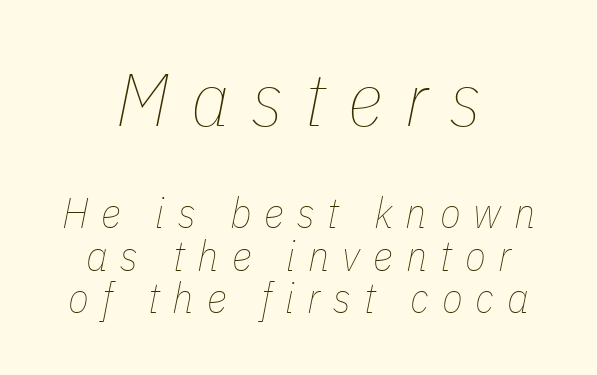
The string is rendered with underlining switched off. These glyphs show unthickened strokes, regular width or finer. One glance says dense: line gaps are narrower than usual. You could not count columns in this text — the font is proportionally spaced. Typeset on center — no edge is straight.
